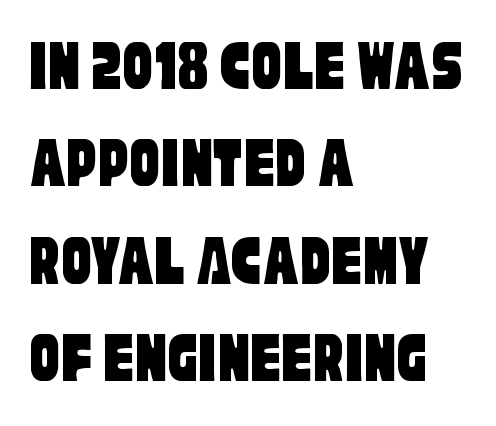
Default kerning and tracking; the words read as compact shapes. These lines are set flush left with a ragged right edge. Honestly, the row spacing looks completely unremarkable. A typesetter would call this proportional, since set widths differ per character. Unmarked baselines from the first word to the last. Observe the absence of serifs on each vertical stroke in this sample.
